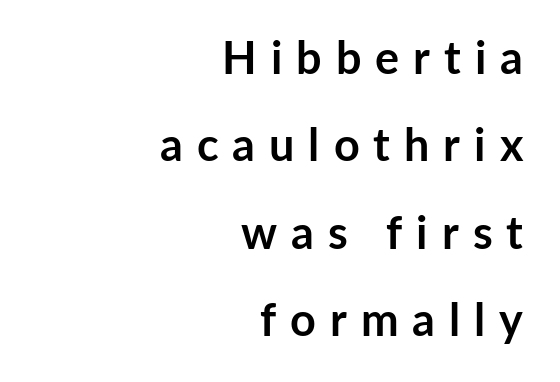
Q: Is the text bold? A: Yes.
Q: Is the text italic (slanted)? A: No, it is upright.
Q: Is the typeface a serif or a sans-serif typeface? A: Sans-serif.
Q: Is the text underlined? A: No.
Q: How is the paragraph aligned? A: Right-aligned.
Q: Is the spacing between letters normal or unusually wide? A: Unusually wide.
Q: Is the spacing between lines tight, normal or loose? A: Loose.
Q: Width (condensed, normal, or wide)? A: Normal.
Q: Stroke contrast? A: Low.
Q: x-height? A: Medium.
Q: Monospaced? A: No.
